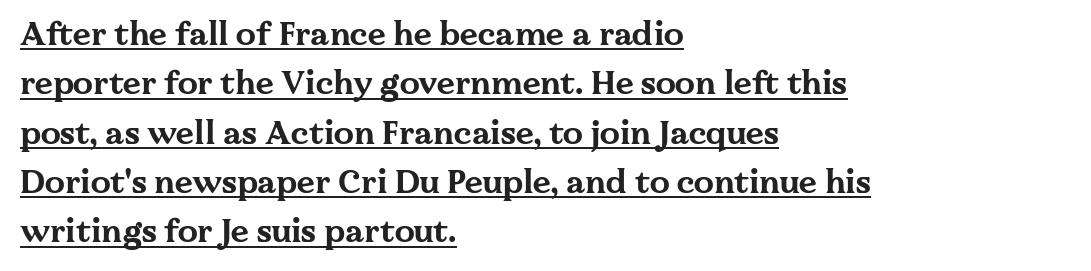
{"serif": "yes", "italic": "no", "bold": "yes", "weight": "bold", "width": "wide", "stroke_contrast": "medium", "x_height": "medium", "monospaced": "no", "underline": "yes", "align": "left", "line_spacing": "normal", "line_spacing_ratio": 1.54, "letter_spacing": "normal", "letter_spacing_em": 0.0, "glyph_px": 32}
